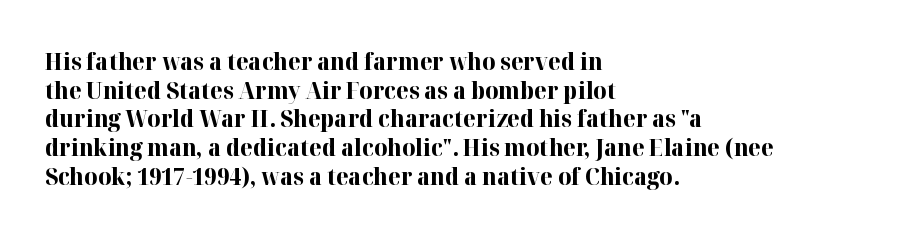
In CSS terms this would be text-align: left. On the weight axis this lands at bold, roughly 700. No word sits above an underline. Regarding leading, the lines here are spaced in the standard way. Quick note: not italic, upright. Glyph-to-glyph distance matches everyday printed text.
